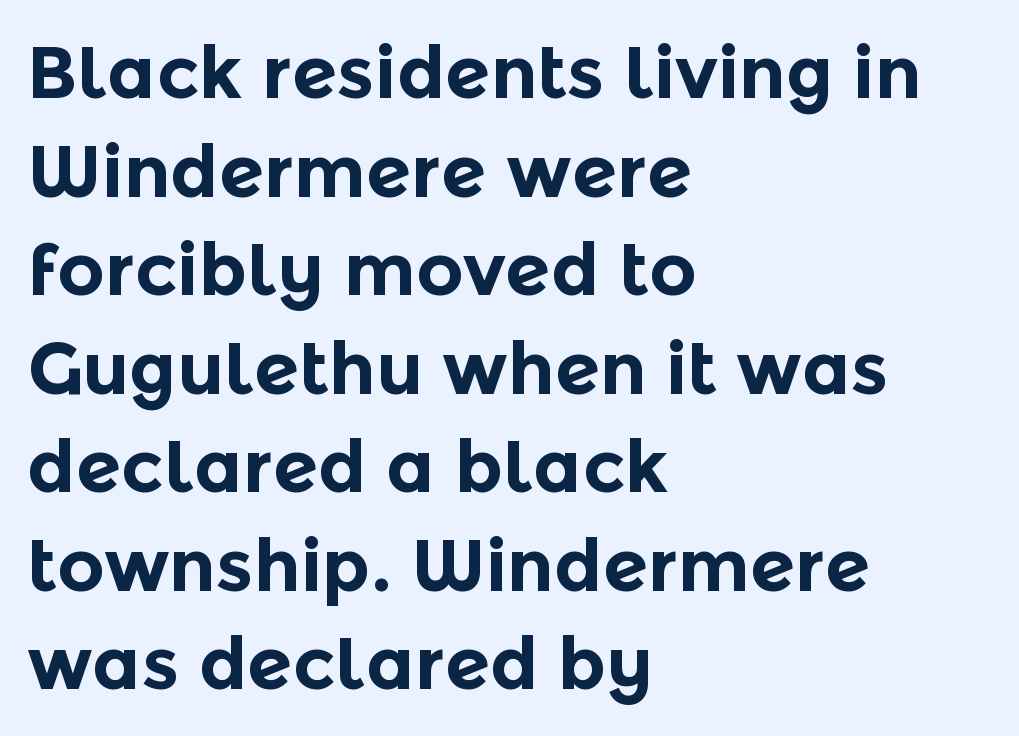
Q: Is the text bold? A: Yes.
Q: Is the text italic (slanted)? A: No, it is upright.
Q: Is the typeface a serif or a sans-serif typeface? A: Sans-serif.
Q: Is the text underlined? A: No.
Q: How is the paragraph aligned? A: Left-aligned.
Q: Is the spacing between letters normal or unusually wide? A: Normal.
Q: Is the spacing between lines tight, normal or loose? A: Normal.
Q: Width (condensed, normal, or wide)? A: Normal.
Q: x-height? A: Medium.
Q: Monospaced? A: No.
